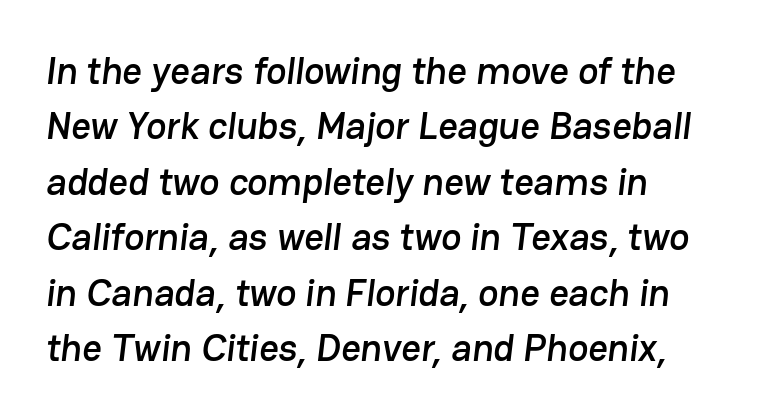
The image shows 38 px sans-serif type; set left-aligned, normal line spacing (1.46x), normal letter spacing, not underlined; low stroke contrast and a medium x-height.
